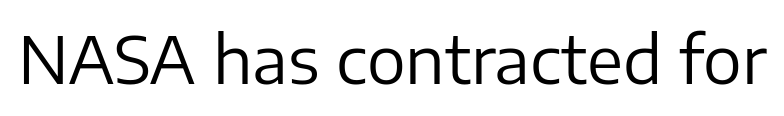
You can tell it's not italic because the verticals are truly vertical. Think of a printed novel: that variable character pitch is what you see here. This rendering employs a face without finishing strokes, i.e., a sans-serif. The area under the type is left untouched. On a weight scale, this lands at 450 or below.
